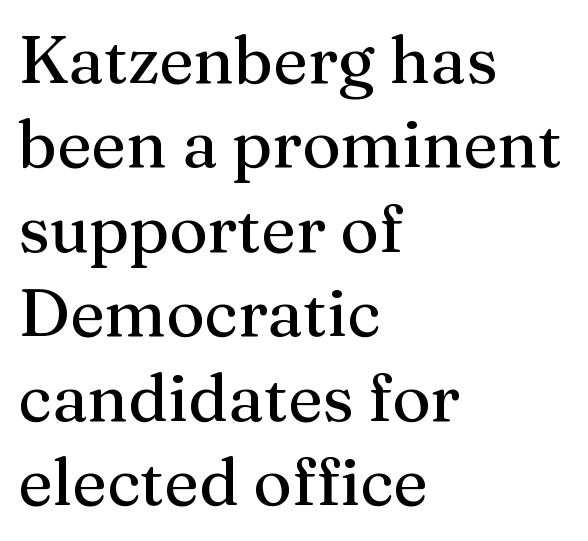
Q: Is the text italic (slanted)? A: No, it is upright.
Q: Is the typeface a serif or a sans-serif typeface? A: Serif.
Q: Is the text underlined? A: No.
Q: How is the paragraph aligned? A: Left-aligned.
Q: Is the spacing between letters normal or unusually wide? A: Normal.
Q: Is the spacing between lines tight, normal or loose? A: Normal.
Q: Width (condensed, normal, or wide)? A: Normal.
Q: Stroke contrast? A: Medium.
Q: x-height? A: Medium.
Q: Monospaced? A: No.
